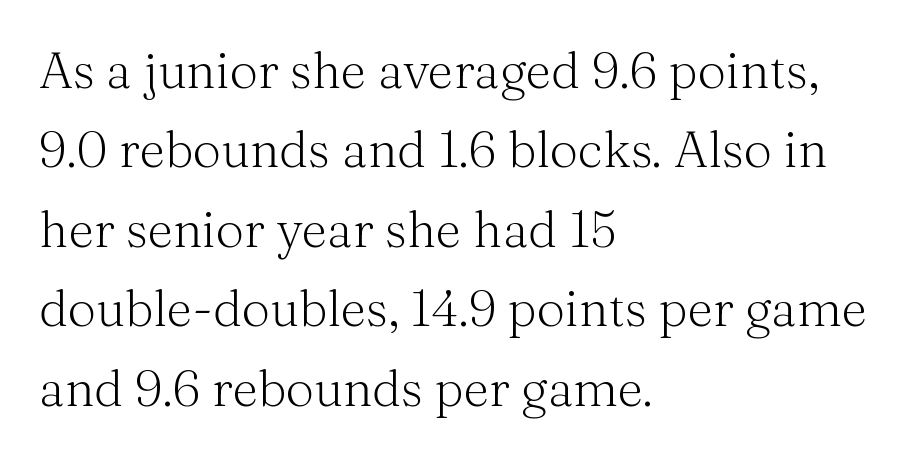
{"serif": "yes", "italic": "no", "bold": "no", "weight": "light", "width": "normal", "stroke_contrast": "medium", "x_height": "medium", "monospaced": "no", "underline": "no", "align": "left", "line_spacing": "normal", "line_spacing_ratio": 1.59, "letter_spacing": "normal", "letter_spacing_em": 0.0, "glyph_px": 50}
